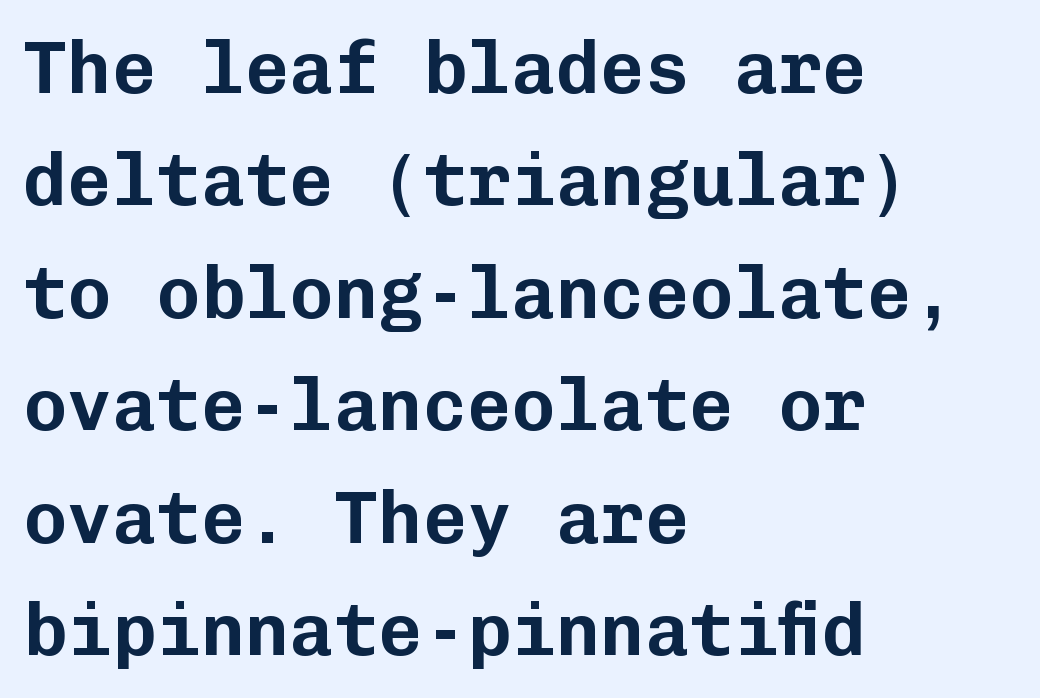
Q: Is the text italic (slanted)? A: No, it is upright.
Q: Is the typeface a serif or a sans-serif typeface? A: Sans-serif.
Q: Is the text underlined? A: No.
Q: How is the paragraph aligned? A: Left-aligned.
Q: Is the spacing between letters normal or unusually wide? A: Normal.
Q: Is the spacing between lines tight, normal or loose? A: Normal.
Q: Width (condensed, normal, or wide)? A: Normal.
Q: Stroke contrast? A: Low.
Q: x-height? A: Medium.
Q: Monospaced? A: Yes.
